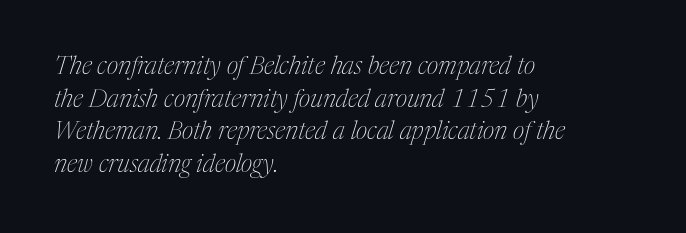
The image shows 25 px text type, italic (leaning right); set left-aligned, normal line spacing (1.31x), normal letter spacing, not underlined.
